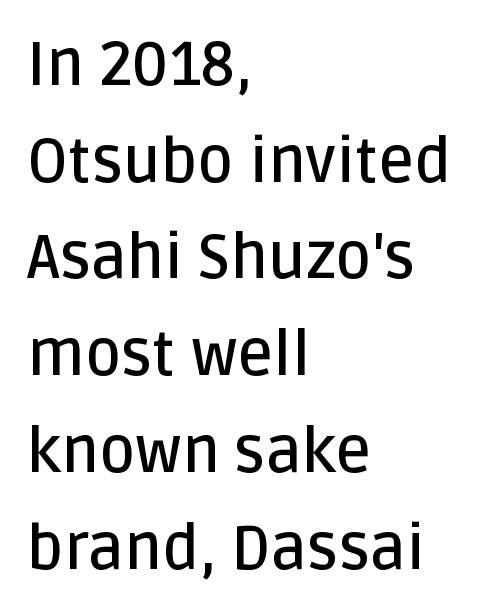
The image shows 62 px semibold sans-serif type, upright; set left-aligned, normal line spacing (1.56x), normal letter spacing, not underlined; low stroke contrast and a large x-height.
